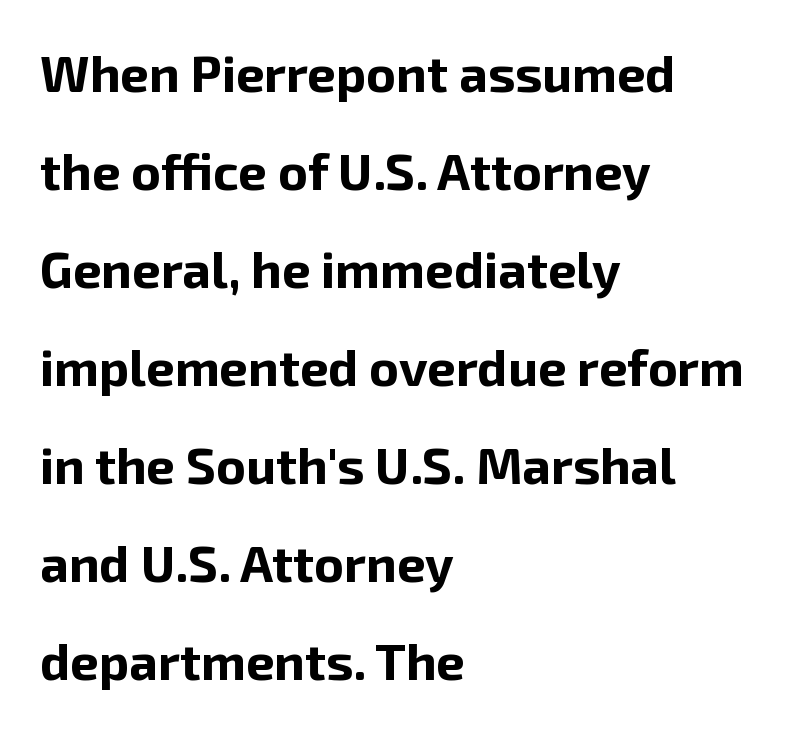
{"serif": "no", "italic": "no", "bold": "yes", "weight": "bold", "width": "normal", "stroke_contrast": "low", "x_height": "medium", "monospaced": "no", "underline": "no", "align": "left", "line_spacing": "loose", "line_spacing_ratio": 1.92, "letter_spacing": "normal", "letter_spacing_em": 0.0, "glyph_px": 51}
